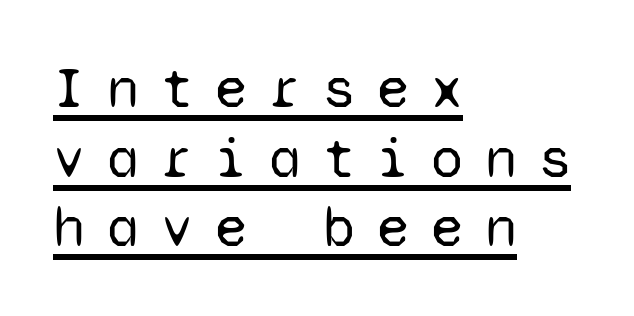
The image shows 58 px regular-weight sans-serif type, upright, monospaced; set left-aligned, line spacing 1.2x, unusually wide letter spacing (+0.38 em), underlined; low stroke contrast and a medium x-height.
